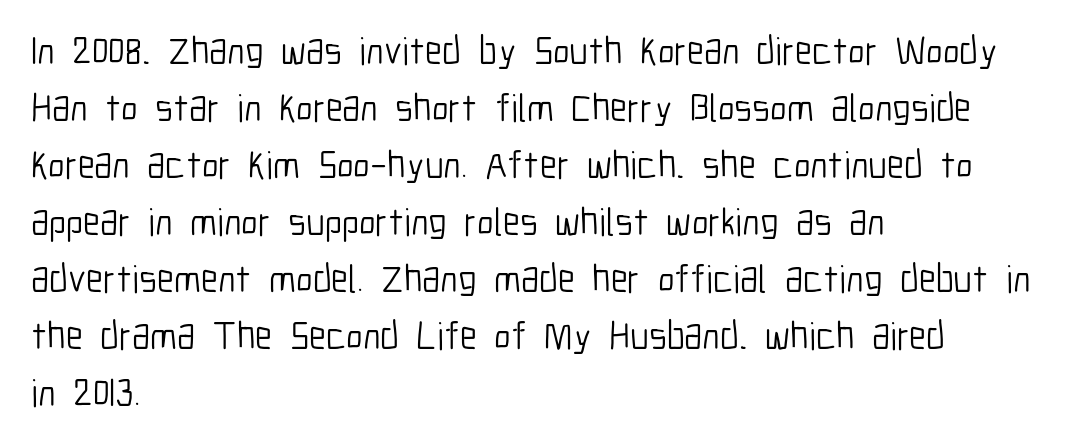
The image shows 39 px light, condensed sans-serif type, upright; set left-aligned, normal line spacing (1.46x), normal letter spacing, not underlined; low stroke contrast and a medium x-height.
